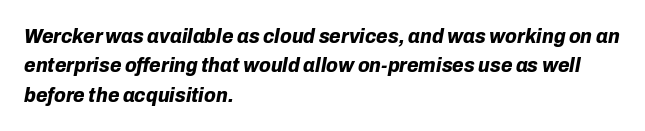
Vertical spacing — default. The words here are not underlined. The letterforms sit shoulder to shoulder at normal distance. These words are printed bold, with thick strokes throughout. Designer's note — italics engaged. A classic flush-left, rag-right setting is used for this passage.
